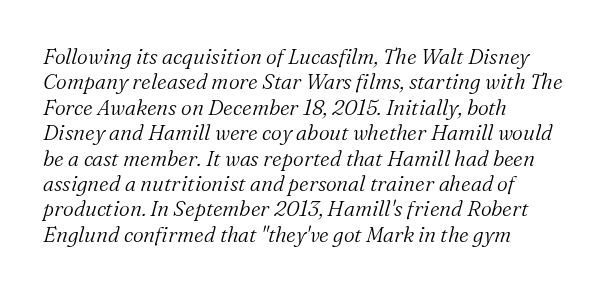
The image shows 21 px text type, italic (leaning right); set left-aligned, line spacing 1.21x, normal letter spacing, not underlined.
